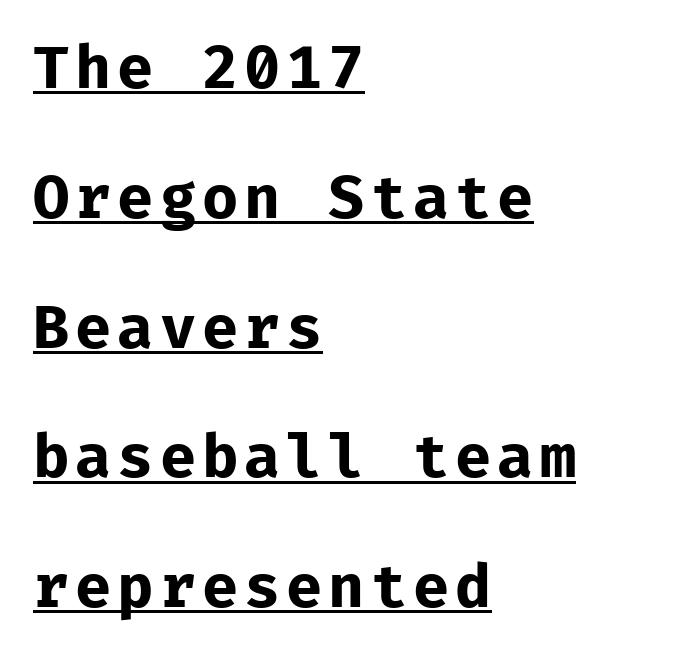
The image shows 59 px bold sans-serif type, upright, monospaced; set left-aligned, loose line spacing (2.2x), underlined; low stroke contrast and a medium x-height.
